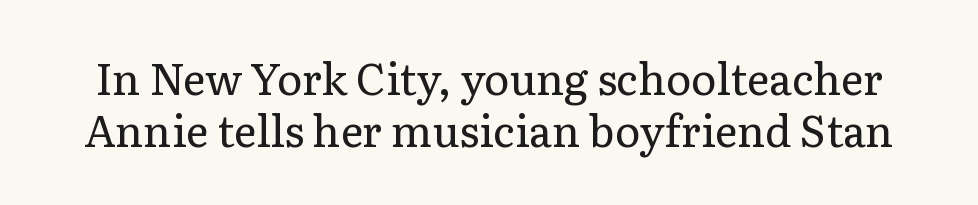
{"serif": "yes", "italic": "no", "bold": "no", "weight": "regular", "width": "normal", "stroke_contrast": "low", "x_height": "medium", "monospaced": "no", "underline": "no", "line_spacing_ratio": 1.2, "letter_spacing": "normal", "letter_spacing_em": 0.0, "glyph_px": 43}
